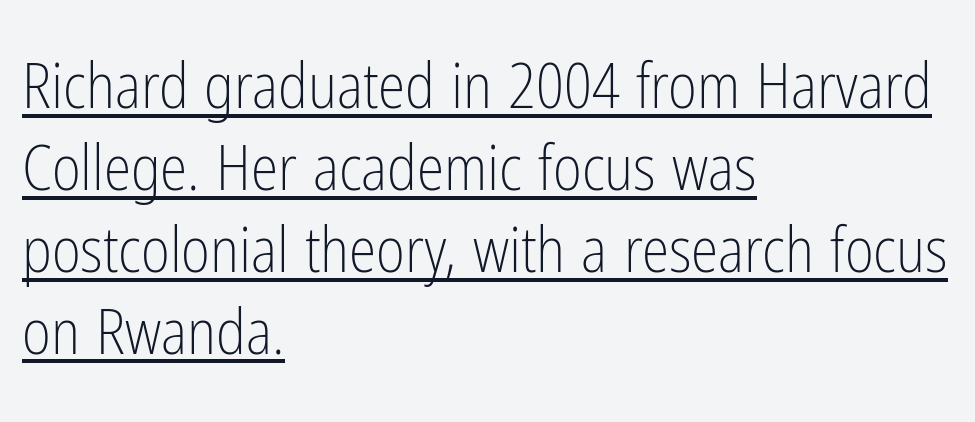
The image shows 62 px light, condensed sans-serif type, upright; set left-aligned, normal line spacing (1.32x), normal letter spacing, underlined; low stroke contrast and a medium x-height.
